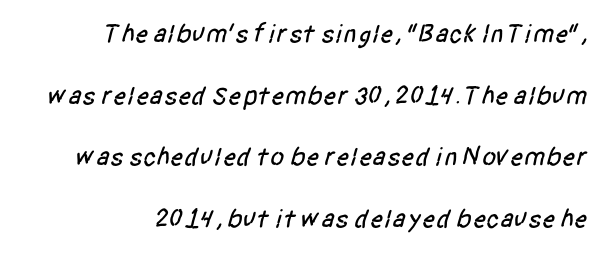
Inter-character spacing is left at the font's built-in metrics. Underline: absent. The lines are spread far apart with generous leading.
